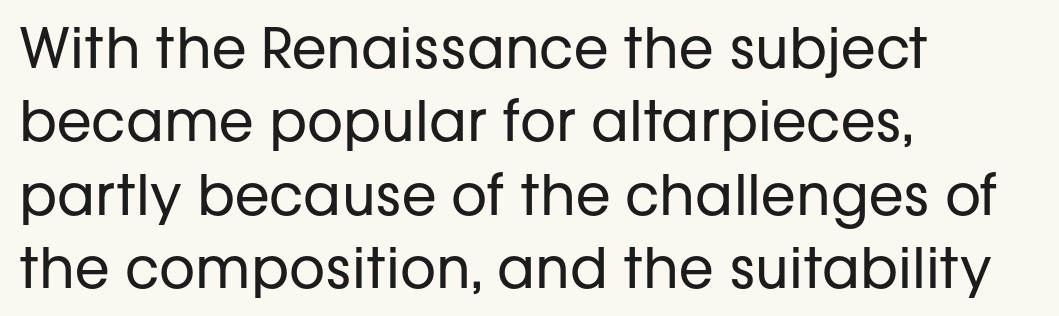
Q: Is the text bold? A: No.
Q: Is the text italic (slanted)? A: No, it is upright.
Q: Is the typeface a serif or a sans-serif typeface? A: Sans-serif.
Q: Is the text underlined? A: No.
Q: How is the paragraph aligned? A: Left-aligned.
Q: Is the spacing between letters normal or unusually wide? A: Normal.
Q: Is the spacing between lines tight, normal or loose? A: Normal.
Q: Width (condensed, normal, or wide)? A: Normal.
Q: Stroke contrast? A: Low.
Q: x-height? A: Medium.
Q: Monospaced? A: No.
